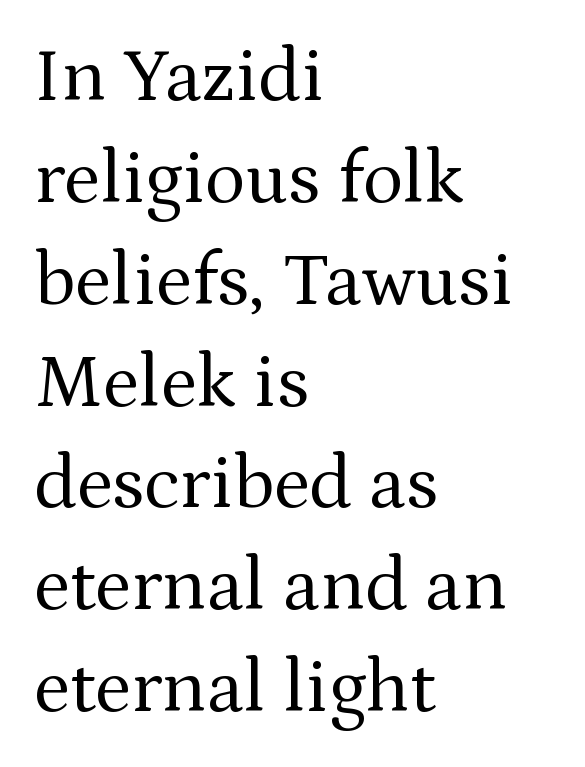
Q: Is the text bold? A: No.
Q: Is the text italic (slanted)? A: No, it is upright.
Q: Is the typeface a serif or a sans-serif typeface? A: Serif.
Q: Is the text underlined? A: No.
Q: How is the paragraph aligned? A: Left-aligned.
Q: Is the spacing between letters normal or unusually wide? A: Normal.
Q: Is the spacing between lines tight, normal or loose? A: Normal.
Q: Width (condensed, normal, or wide)? A: Normal.
Q: Stroke contrast? A: Medium.
Q: x-height? A: Medium.
Q: Monospaced? A: No.
